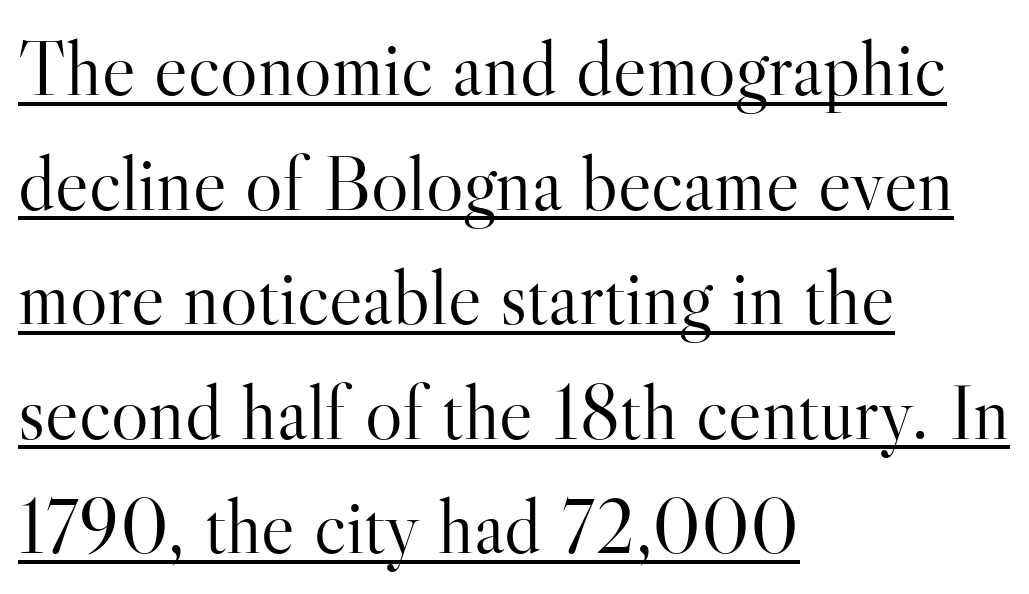
The image shows 79 px light serif type, upright; set left-aligned, normal line spacing (1.45x), normal letter spacing, underlined; high stroke contrast and a small x-height.
